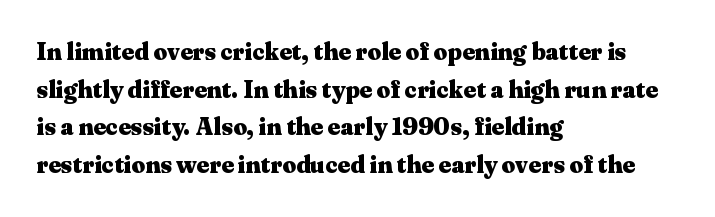
Q: Is the text bold? A: Yes.
Q: Is the text italic (slanted)? A: No, it is upright.
Q: Is the text underlined? A: No.
Q: How is the paragraph aligned? A: Left-aligned.
Q: Is the spacing between letters normal or unusually wide? A: Normal.
Q: Is the spacing between lines tight, normal or loose? A: Normal.
